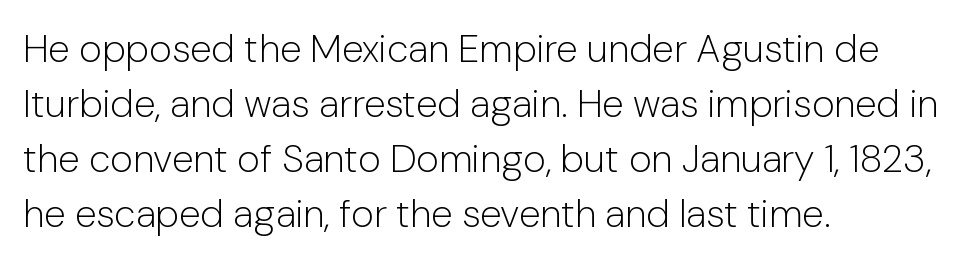
Q: Is the text bold? A: No.
Q: Is the text italic (slanted)? A: No, it is upright.
Q: Is the typeface a serif or a sans-serif typeface? A: Sans-serif.
Q: Is the text underlined? A: No.
Q: How is the paragraph aligned? A: Left-aligned.
Q: Is the spacing between letters normal or unusually wide? A: Normal.
Q: Is the spacing between lines tight, normal or loose? A: Normal.
Q: Width (condensed, normal, or wide)? A: Normal.
Q: Stroke contrast? A: Low.
Q: x-height? A: Medium.
Q: Monospaced? A: No.
